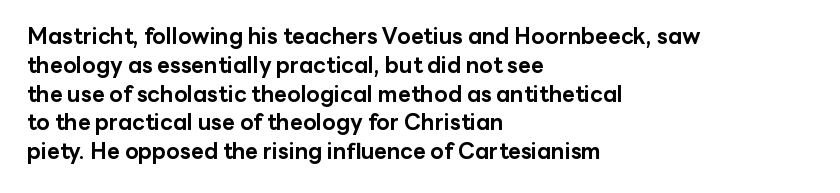
The image shows 22 px bold type, upright; set left-aligned, normal line spacing (1.31x), normal letter spacing, not underlined.
